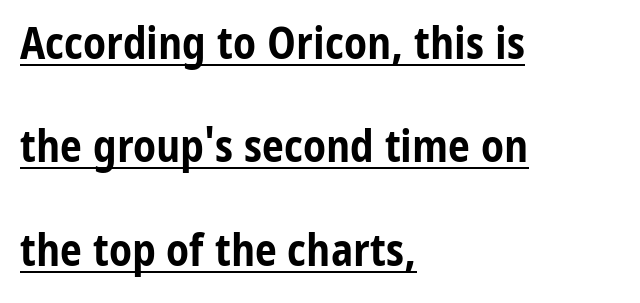
Q: Is the text bold? A: Yes.
Q: Is the text italic (slanted)? A: No, it is upright.
Q: Is the typeface a serif or a sans-serif typeface? A: Sans-serif.
Q: Is the text underlined? A: Yes.
Q: How is the paragraph aligned? A: Left-aligned.
Q: Is the spacing between letters normal or unusually wide? A: Normal.
Q: Is the spacing between lines tight, normal or loose? A: Loose.
Q: Width (condensed, normal, or wide)? A: Condensed.
Q: Stroke contrast? A: Low.
Q: x-height? A: Medium.
Q: Monospaced? A: No.
